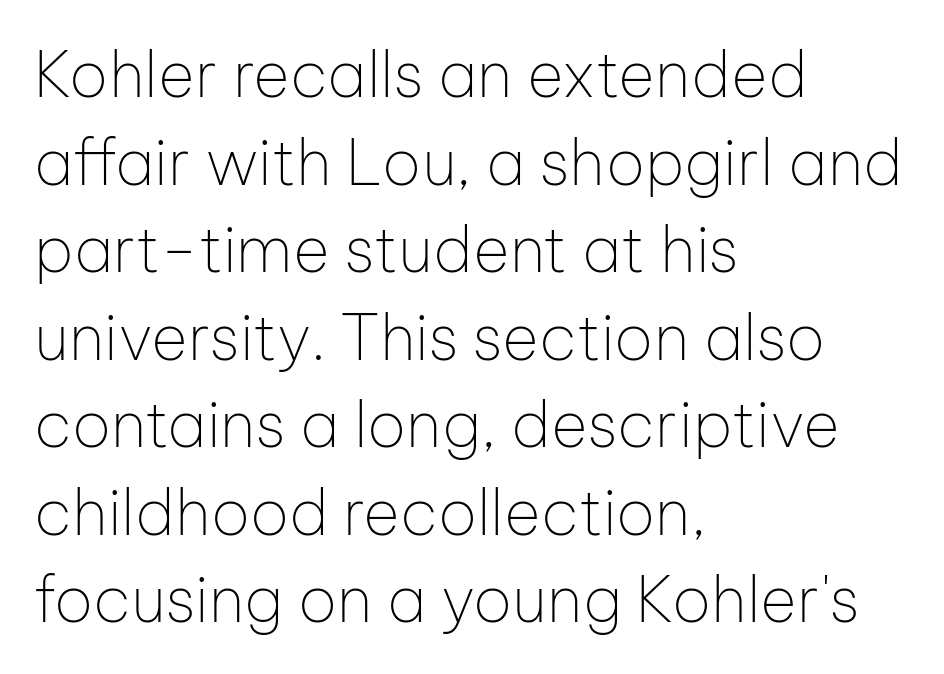
A bare baseline throughout the passage. A sans-serif font was chosen for this passage. Summary of vertical rhythm: regular, with standard interline spacing. The line texture is even and compact thanks to regular tracking. These lines are rendered in a variable-pitch font.
